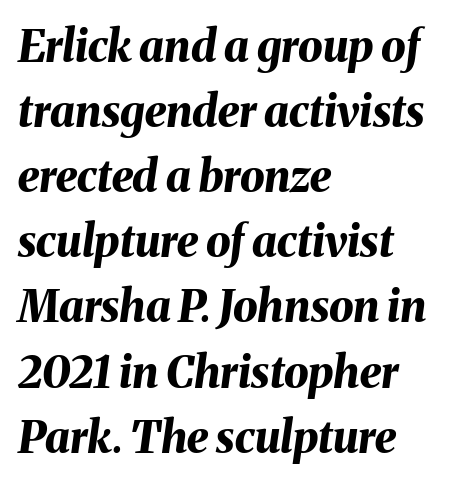
No extra tracking has been applied to these lines. The typography opts for an oblique posture over an upright one. You'd pick this weight for a headline — it's a proper bold. In terms of leading, this rendering sits right in the middle. Looks like regular typesetting: each glyph gets only the width it needs.
